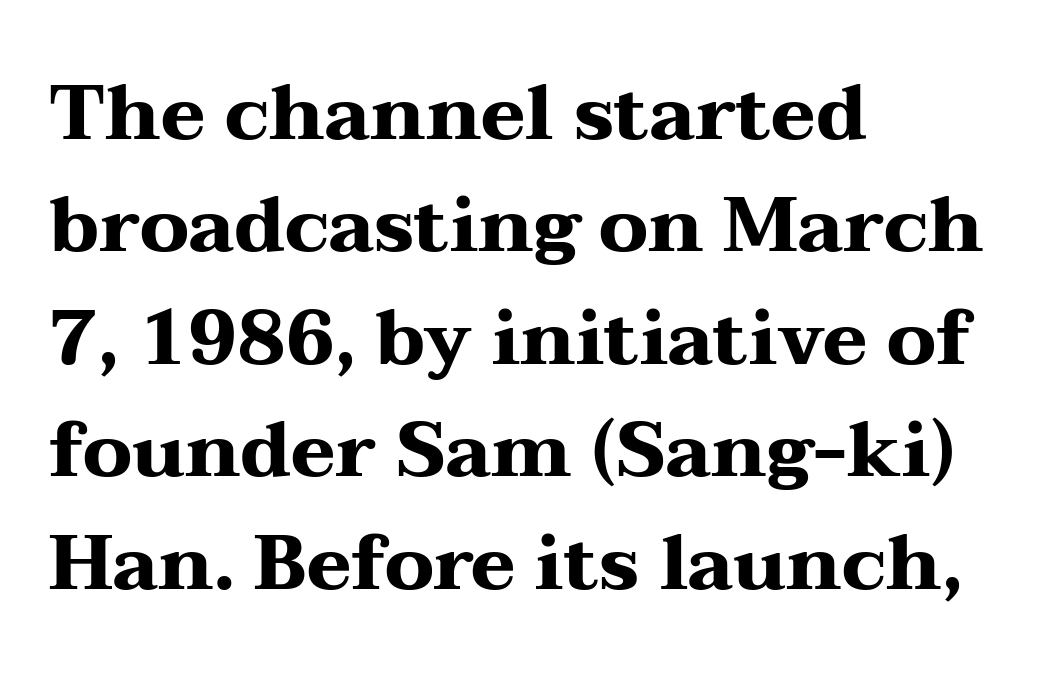
The image shows 76 px heavy, wide serif type, upright; set left-aligned, normal line spacing (1.48x), normal letter spacing, not underlined; medium stroke contrast and a medium x-height.
